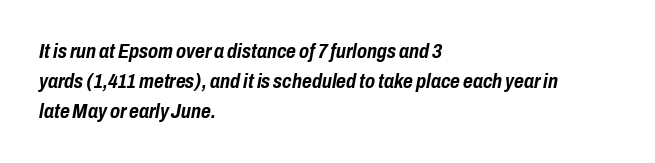
The image shows 21 px bold type, italic (leaning right); set left-aligned, normal line spacing (1.44x), normal letter spacing, not underlined.
